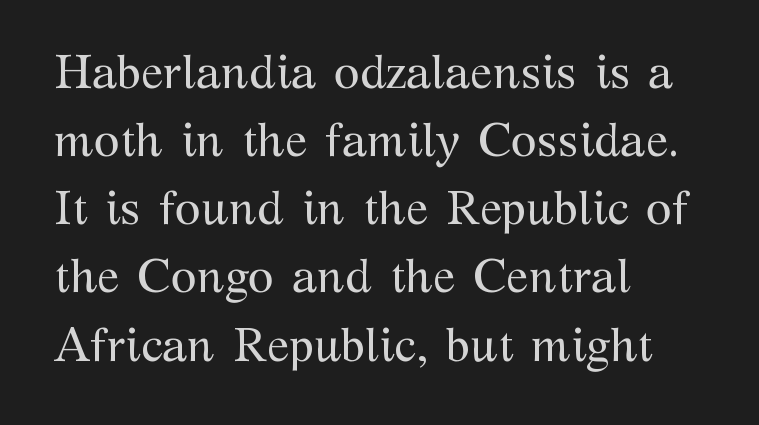
The image shows 47 px regular-weight serif type, upright; set left-aligned, normal line spacing (1.45x), normal letter spacing, not underlined; medium stroke contrast and a medium x-height.
